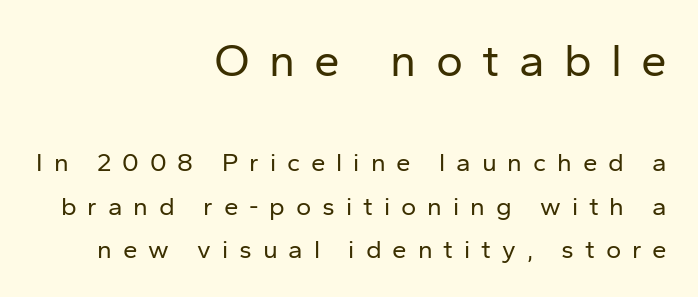
{"serif": "no", "italic": "no", "bold": "no", "weight": "regular", "width": "normal", "stroke_contrast": "low", "x_height": "medium", "monospaced": "no", "underline": "no", "align": "right", "line_spacing": "normal", "line_spacing_ratio": 1.68, "letter_spacing": "wide", "letter_spacing_em": 0.42, "larger_block": "first", "size_ratio": 1.77, "glyph_px": 46}
